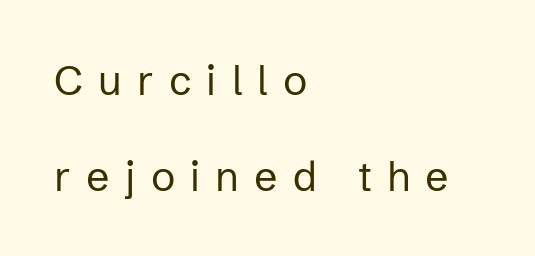
The image shows 41 px regular-weight sans-serif type, upright; set left-aligned, loose line spacing (2.34x), unusually wide letter spacing (+0.37 em), not underlined; low stroke contrast and a medium x-height.
